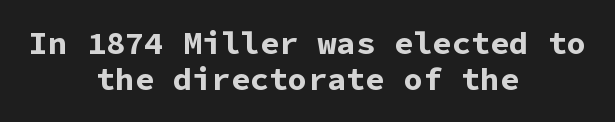
Is the letter spacing exaggerated? No — it looks like the ordinary default. The text was rendered using a sans face with plain stroke endings. This is heavy type, rendered in bold. You can tell it's not italic because the verticals are truly vertical. Layout note: lines centered.
